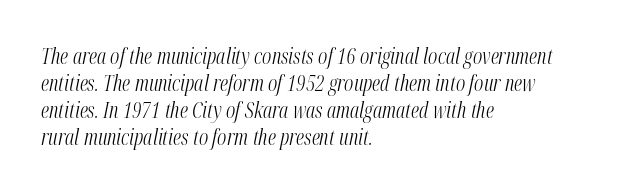
Students, note that the glyphs here touch the page at normal intervals. Reading down the block, your eye returns to a fixed left position each line. How would I describe the line gaps? Plain and ordinary. The specimen reads as italic at a glance. No extra ink here — the face is not bold. This rendering features lettering with no underline.
